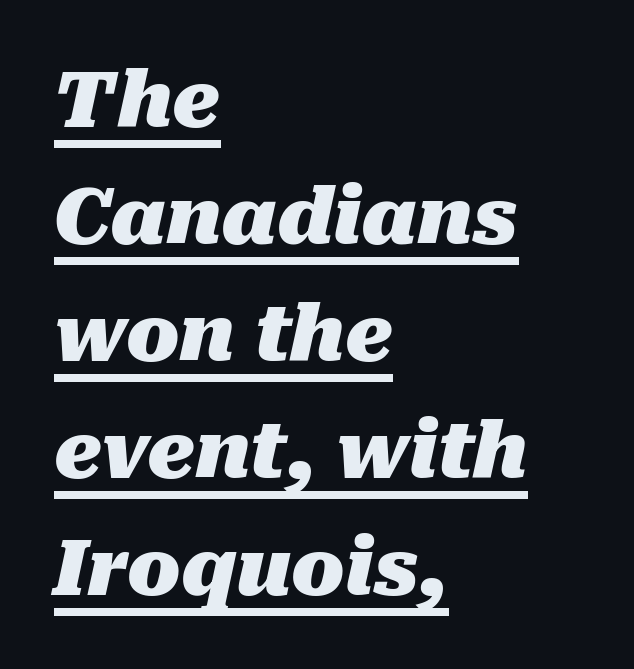
I'd describe the lettering as bold — thick and assertive. Leading: standard. The glyphs look as if they've been sheared to an angle. You could not count columns in this text — the font is proportionally spaced. A classic flush-left, rag-right setting is used for this passage.
